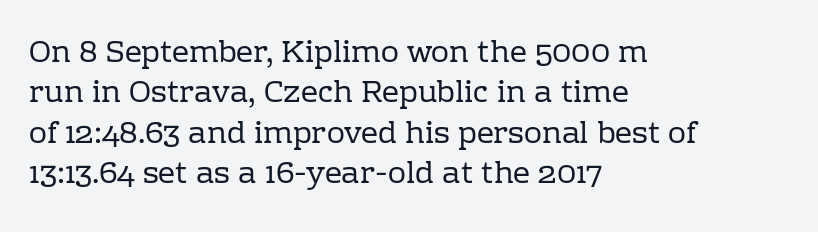
Q: Is the text bold? A: No.
Q: Is the text italic (slanted)? A: No, it is upright.
Q: Is the typeface a serif or a sans-serif typeface? A: Serif.
Q: Is the text underlined? A: No.
Q: How is the paragraph aligned? A: Left-aligned.
Q: Is the spacing between letters normal or unusually wide? A: Normal.
Q: Is the spacing between lines tight, normal or loose? A: Normal.
Q: Width (condensed, normal, or wide)? A: Normal.
Q: Stroke contrast? A: Low.
Q: x-height? A: Medium.
Q: Monospaced? A: No.
